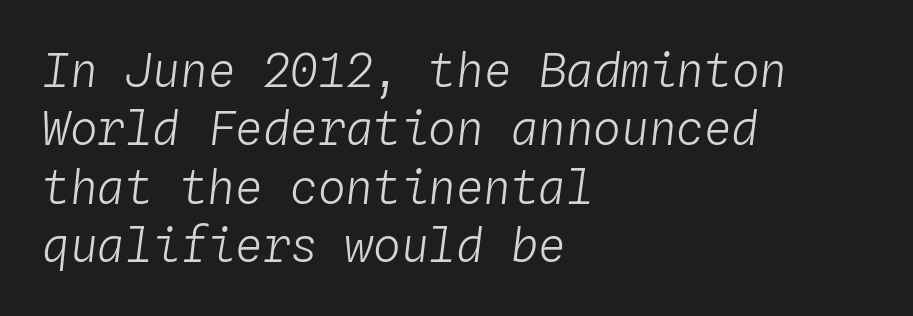
Is the letter spacing exaggerated? No — it looks like the ordinary default. There's an unmistakable incline to the writing here. The passage is arranged the way most books set body copy — flush left. The letters march in equal steps, a hallmark of fixed-pitch type. The rows are spaced the way most documents space them. Heft: none added — not bold.
